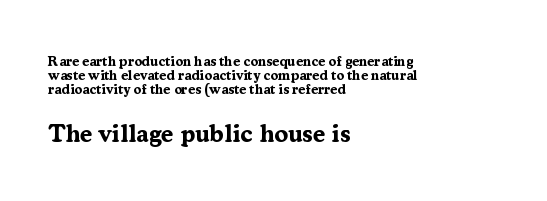
Cramped leading. The glyphs have the mass of a bold cut. The horizontal fit of the characters is conventional and even. Ascenders rise straight up at ninety degrees. Underline: absent.
